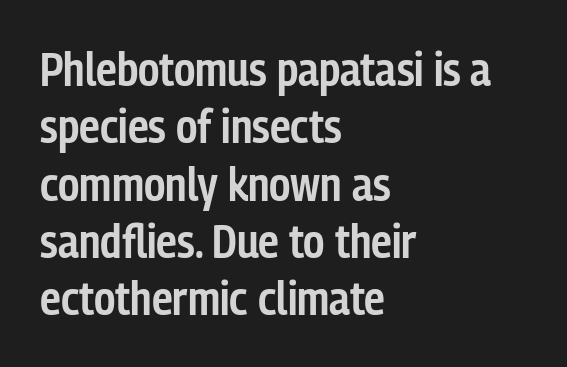
Summary of weight: moderately heavy, a semibold. The ragged edge is on the right, which tells us the setting is flush left. These lines are rendered in a variable-pitch font. These lines keep a tight, regular rhythm from letter to letter. Serifs: no, the terminals of the letterforms are clean.
